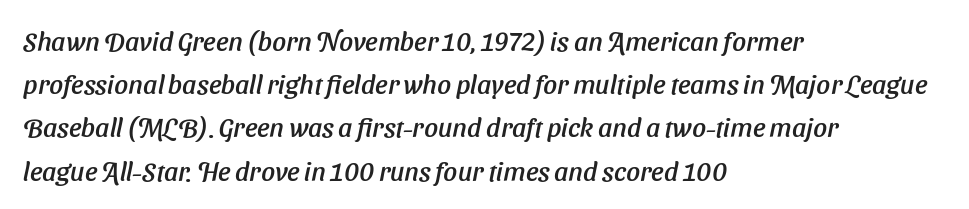
This rendering features lettering with no underline. Tracking value appears to be zero — textbook default spacing. If you drew a line through each stem, it would be angled. The rendering anchors every line to the left-hand side.
